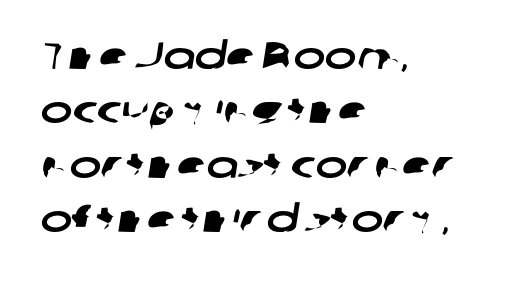
Vertically, the passage feels balanced, rows spaced as you'd expect. What kind of face is this? One without serifs — a sans. Is the block centered? No — it sits flush against the left margin. Character widths vary here, with narrow letters taking less room than wide ones. This rendering features lettering with no underline. Between one letter and the next there's only the usual sliver of space.
